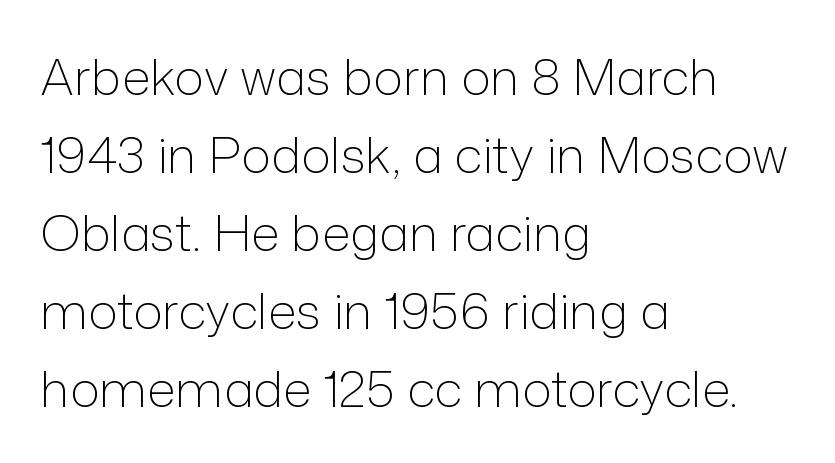
Q: Is the text bold? A: No.
Q: Is the text italic (slanted)? A: No, it is upright.
Q: Is the typeface a serif or a sans-serif typeface? A: Sans-serif.
Q: Is the text underlined? A: No.
Q: How is the paragraph aligned? A: Left-aligned.
Q: Is the spacing between letters normal or unusually wide? A: Normal.
Q: Is the spacing between lines tight, normal or loose? A: Normal.
Q: Width (condensed, normal, or wide)? A: Normal.
Q: Stroke contrast? A: Low.
Q: x-height? A: Medium.
Q: Monospaced? A: No.
